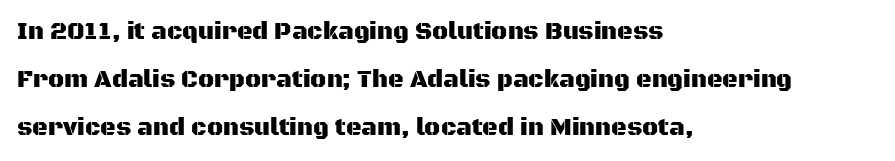
The image shows 24 px text type, upright; set left-aligned, loose line spacing (1.99x), normal letter spacing, not underlined.
